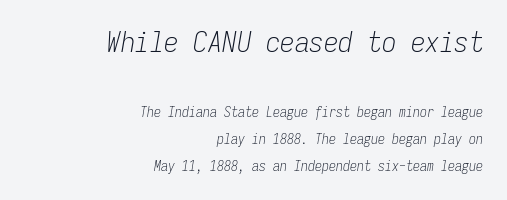
These lines were composed using italics. This sample uses plain, unmodified letter spacing. Does the copy run flush right? Yes — the right margin is perfectly even. The block sitting higher on the canvas is the one with enlarged characters.
